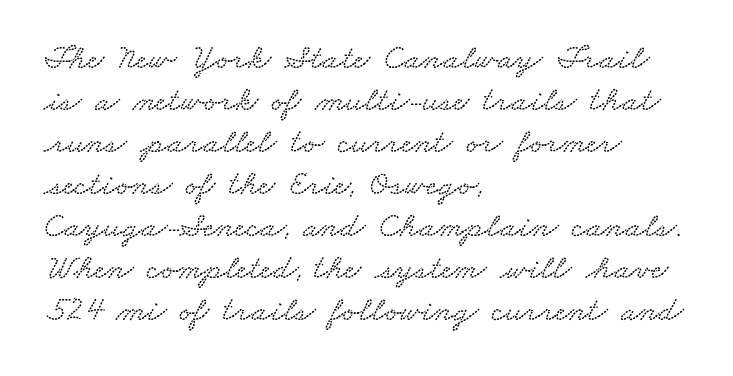
The face used here is proportionally spaced, like ordinary book or web type. The rag falls on the right side of this text block. The string is rendered with underlining switched off. Here the glyphs are tracked normally, forming tight word shapes.
